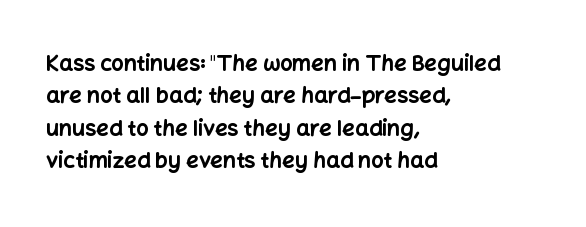
{"italic": "no", "bold": "yes", "underline": "no", "align": "left", "line_spacing": "normal", "line_spacing_ratio": 1.47, "letter_spacing": "normal", "letter_spacing_em": 0.0, "glyph_px": 22}
